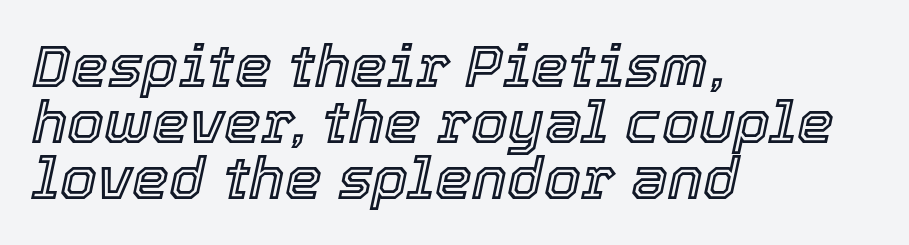
The image shows 59 px text type, italic (leaning right); set left-aligned, tight line spacing (0.95x), normal letter spacing, not underlined; a medium x-height.
